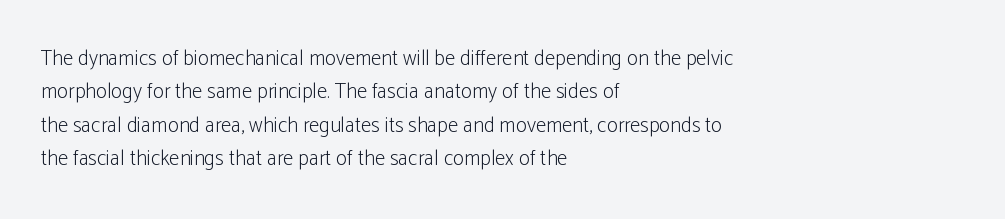
How would I describe the line gaps? Plain and ordinary. Weight: in the light-to-regular range. The type is set solid horizontally, with unmodified tracking. The lines are quadded left.
